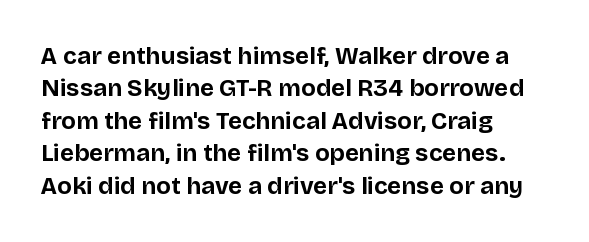
{"italic": "no", "bold": "yes", "underline": "no", "align": "left", "line_spacing": "normal", "line_spacing_ratio": 1.35, "letter_spacing": "normal", "letter_spacing_em": 0.0, "glyph_px": 24}
